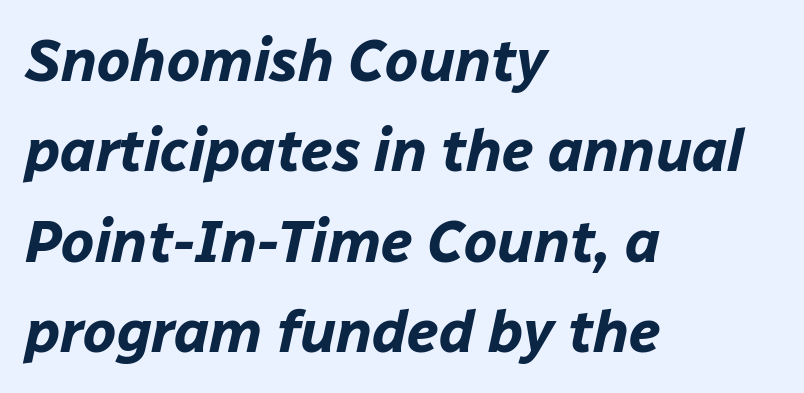
The image shows 59 px bold type, italic (leaning right); set left-aligned, normal line spacing (1.53x), normal letter spacing, not underlined; low stroke contrast and a medium x-height.
